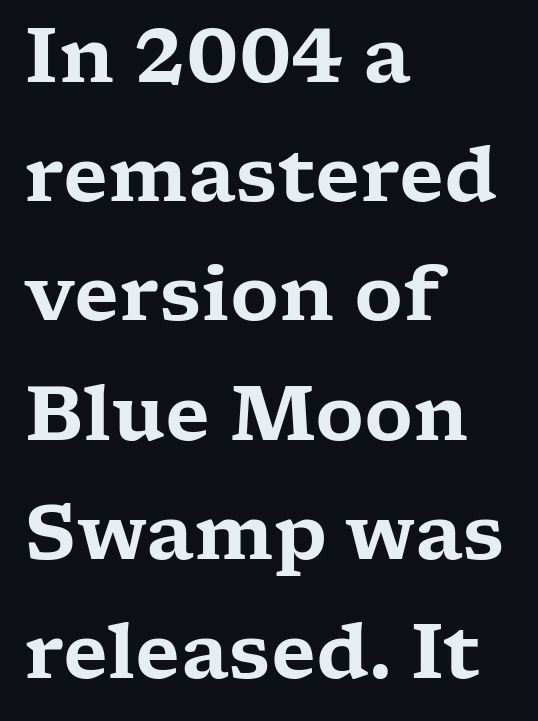
The image shows 75 px wide serif type, upright; set left-aligned, normal line spacing (1.59x), normal letter spacing, not underlined; low stroke contrast and a medium x-height.
